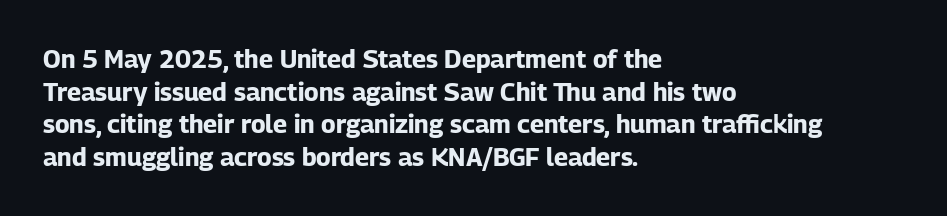
You could call the tracking neutral — neither tight nor loose. Ordinary non-slanted type is in use. Heavy, bold letterforms. Does the copy run flush right? No — it runs flush left. Regular leading.
